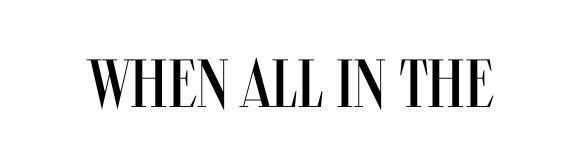
Q: Is the text bold? A: No.
Q: Is the text italic (slanted)? A: No, it is upright.
Q: Is the typeface a serif or a sans-serif typeface? A: Sans-serif.
Q: Is the text underlined? A: No.
Q: Is the spacing between letters normal or unusually wide? A: Normal.
Q: Width (condensed, normal, or wide)? A: Condensed.
Q: Stroke contrast? A: Medium.
Q: x-height? A: Large.
Q: Monospaced? A: No.
